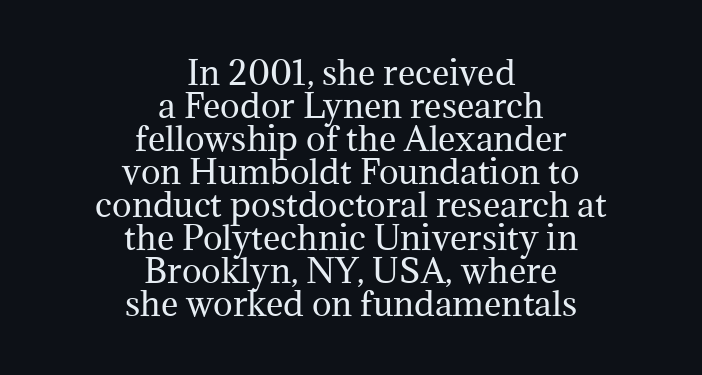
What stands out about the letter spacing? Nothing — it is the standard amount. Reading down the block, each line starts at a different indent, mirrored at its end. Yep, those are serifs on the letters. The block of text is dense from top to bottom, with scant space between rows. Do the letters lean? They stand straight.
